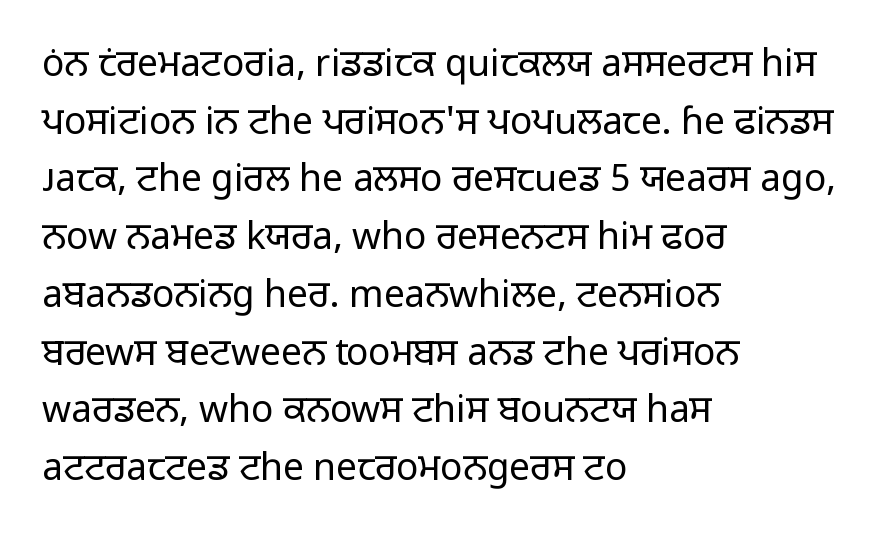
Q: Is the text bold? A: No.
Q: Is the text italic (slanted)? A: No, it is upright.
Q: Is the typeface a serif or a sans-serif typeface? A: Sans-serif.
Q: Is the text underlined? A: No.
Q: How is the paragraph aligned? A: Left-aligned.
Q: Is the spacing between letters normal or unusually wide? A: Normal.
Q: Is the spacing between lines tight, normal or loose? A: Normal.
Q: Width (condensed, normal, or wide)? A: Normal.
Q: Stroke contrast? A: Low.
Q: x-height? A: Medium.
Q: Monospaced? A: No.
